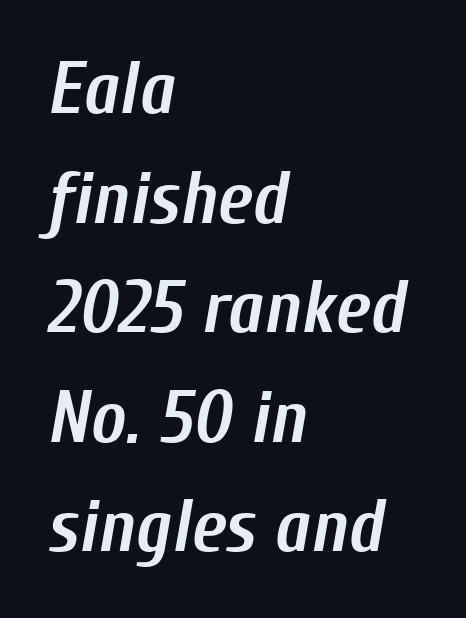
{"italic": "yes", "lean": "right", "slant_degrees": 10, "bold": "yes", "weight": "semibold", "width": "condensed", "stroke_contrast": "low", "x_height": "medium", "monospaced": "no", "underline": "no", "align": "left", "line_spacing": "normal", "line_spacing_ratio": 1.48, "letter_spacing": "normal", "letter_spacing_em": 0.0, "glyph_px": 74}
